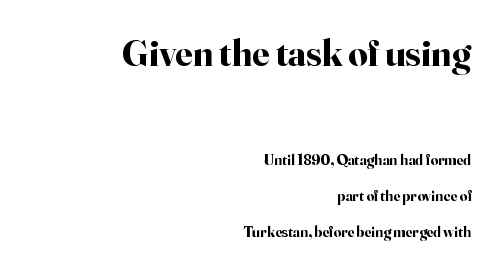
The image shows 38 px bold serif type, upright; set right-aligned, loose line spacing (2.41x), normal letter spacing, not underlined; the first (top) block is 2.53x larger; high stroke contrast and a small x-height.
